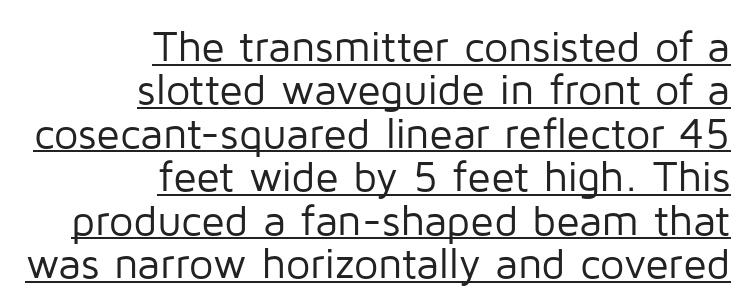
{"serif": "no", "italic": "no", "bold": "no", "weight": "regular", "width": "normal", "stroke_contrast": "low", "x_height": "medium", "monospaced": "no", "underline": "yes", "align": "right", "line_spacing": "tight", "line_spacing_ratio": 1.01, "letter_spacing": "normal", "letter_spacing_em": 0.0, "glyph_px": 43}
